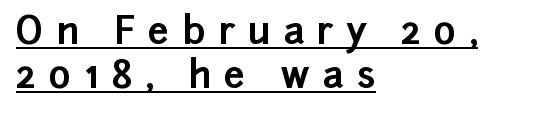
The image shows 37 px bold sans-serif type, upright; set left-aligned, line spacing 1.19x, unusually wide letter spacing (+0.35 em), underlined; low stroke contrast and a medium x-height.
